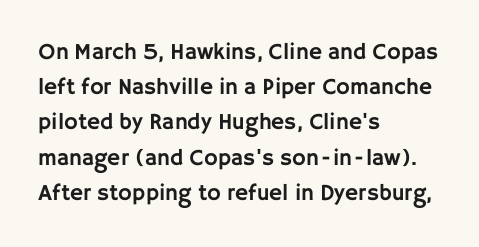
The image shows 23 px text type, upright; set left-aligned, normal line spacing (1.53x), normal letter spacing, not underlined.
